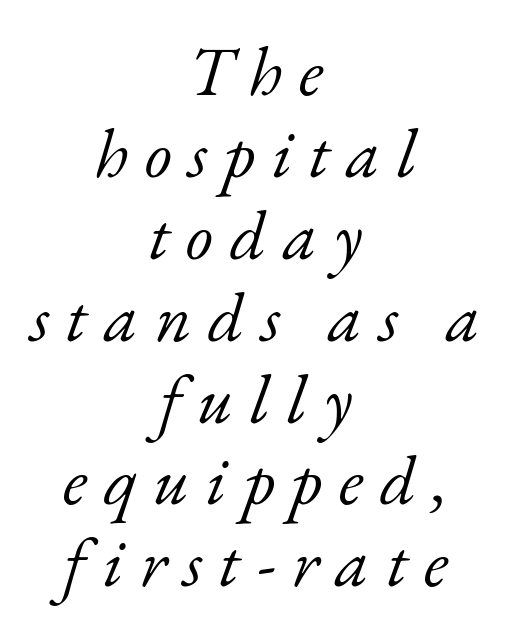
Q: Is the text bold? A: No.
Q: Is the text italic (slanted)? A: Yes, it leans right by about 17 degrees.
Q: Is the typeface a serif or a sans-serif typeface? A: Serif.
Q: Is the text underlined? A: No.
Q: How is the paragraph aligned? A: Centered.
Q: Is the spacing between letters normal or unusually wide? A: Unusually wide.
Q: Width (condensed, normal, or wide)? A: Normal.
Q: Stroke contrast? A: Low.
Q: x-height? A: Small.
Q: Monospaced? A: No.
